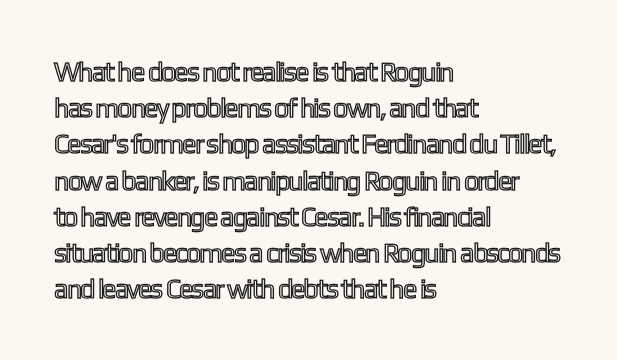
Q: Is the text italic (slanted)? A: No, it is upright.
Q: Is the text underlined? A: No.
Q: How is the paragraph aligned? A: Left-aligned.
Q: Is the spacing between letters normal or unusually wide? A: Normal.
Q: Is the spacing between lines tight, normal or loose? A: Normal.
